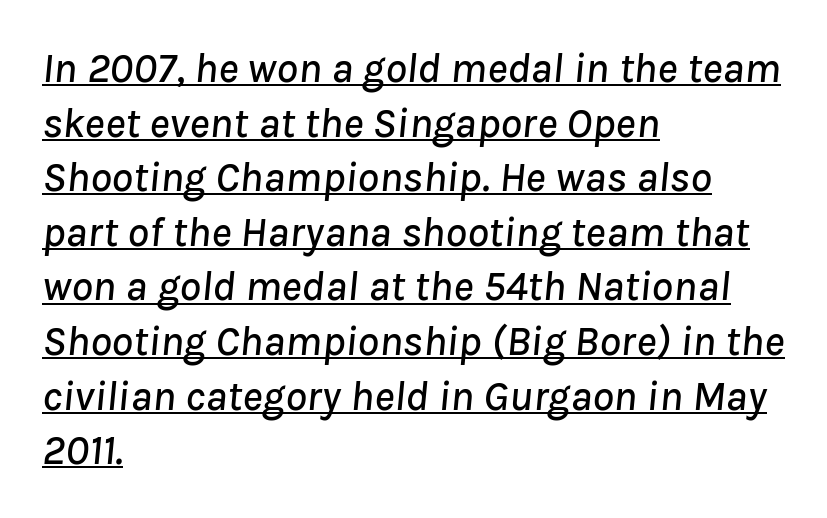
{"italic": "yes", "lean": "right", "slant_degrees": 8, "width": "normal", "stroke_contrast": "low", "x_height": "medium", "monospaced": "no", "underline": "yes", "align": "left", "line_spacing": "normal", "line_spacing_ratio": 1.27, "letter_spacing": "normal", "letter_spacing_em": 0.0, "glyph_px": 43}
